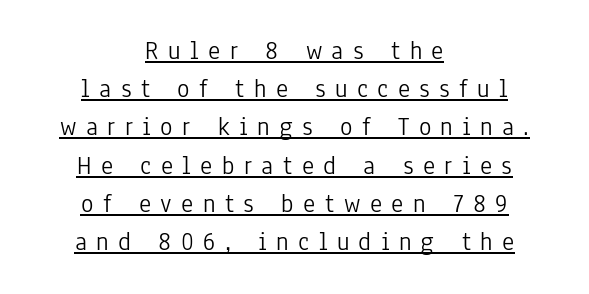
{"italic": "no", "bold": "no", "underline": "yes", "align": "center", "line_spacing": "normal", "line_spacing_ratio": 1.47, "letter_spacing": "wide", "letter_spacing_em": 0.36, "glyph_px": 26}
